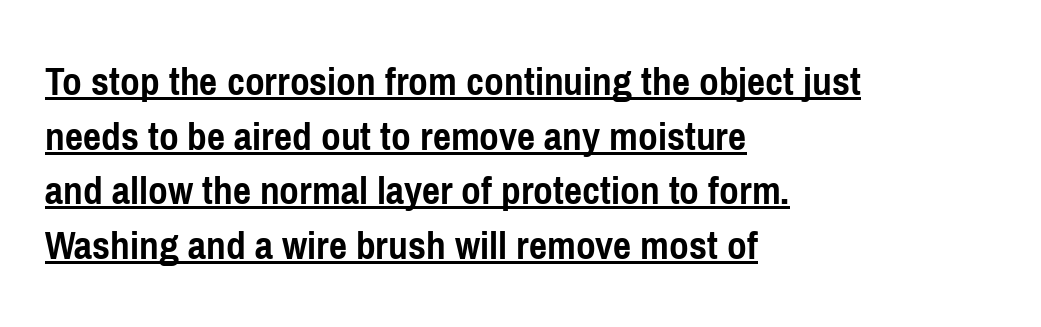
The image shows 43 px semibold, condensed sans-serif type, upright; set left-aligned, normal line spacing (1.27x), normal letter spacing, underlined; low stroke contrast and a medium x-height.
